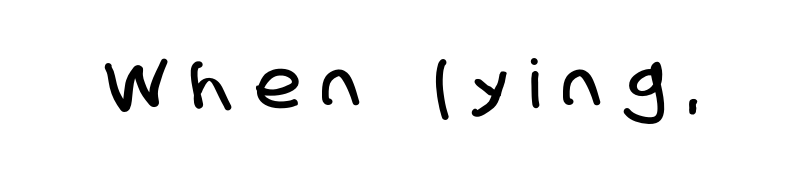
The image shows 67 px condensed sans-serif type; set unusually wide letter spacing (+0.36 em), not underlined; low stroke contrast and a large x-height.
